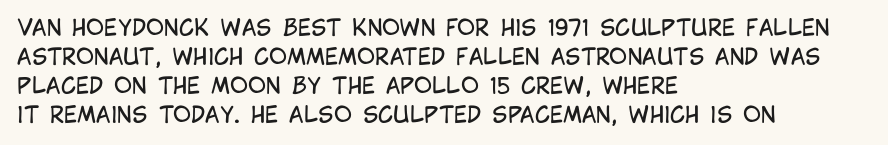
The image shows 22 px text type, upright; set left-aligned, normal line spacing (1.32x), normal letter spacing, not underlined.
